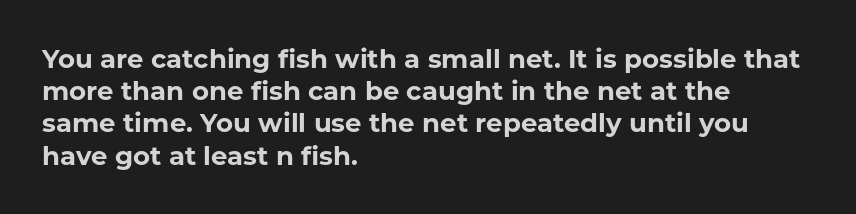
Q: Is the text bold? A: Yes.
Q: Is the text italic (slanted)? A: No, it is upright.
Q: Is the text underlined? A: No.
Q: How is the paragraph aligned? A: Left-aligned.
Q: Is the spacing between letters normal or unusually wide? A: Normal.
